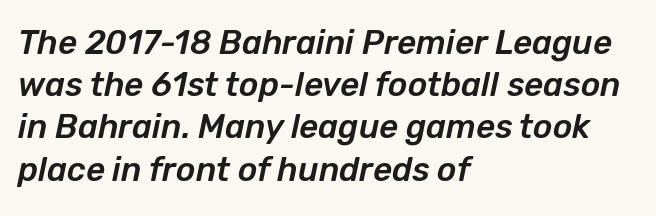
Q: Is the text italic (slanted)? A: Yes, it leans right by about 12 degrees.
Q: Is the text underlined? A: No.
Q: How is the paragraph aligned? A: Left-aligned.
Q: Is the spacing between letters normal or unusually wide? A: Normal.
Q: Is the spacing between lines tight, normal or loose? A: Normal.
Q: Width (condensed, normal, or wide)? A: Normal.
Q: Stroke contrast? A: Low.
Q: x-height? A: Medium.
Q: Monospaced? A: No.
